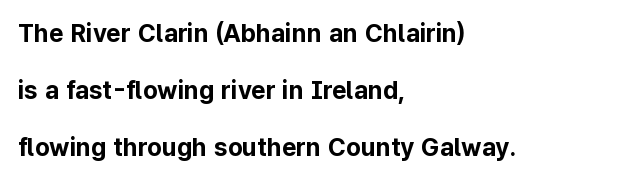
Left-aligned paragraph, ragged on the right. Each row of text sits above clean, open space. It's the straight-up-and-down kind of type. This sample trades compactness for vertical openness between lines. Observe the ordinary spacing: letters are neighbours, not strangers. The glyphs have the mass of a bold cut.
